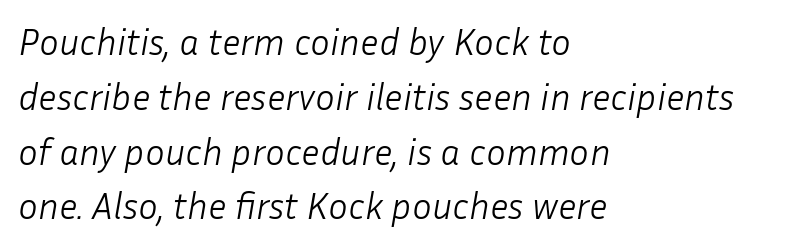
Q: Is the text bold? A: No.
Q: Is the text italic (slanted)? A: Yes, it leans right by about 10 degrees.
Q: Is the text underlined? A: No.
Q: How is the paragraph aligned? A: Left-aligned.
Q: Is the spacing between letters normal or unusually wide? A: Normal.
Q: Is the spacing between lines tight, normal or loose? A: Normal.
Q: Width (condensed, normal, or wide)? A: Normal.
Q: Stroke contrast? A: Low.
Q: x-height? A: Medium.
Q: Monospaced? A: No.
